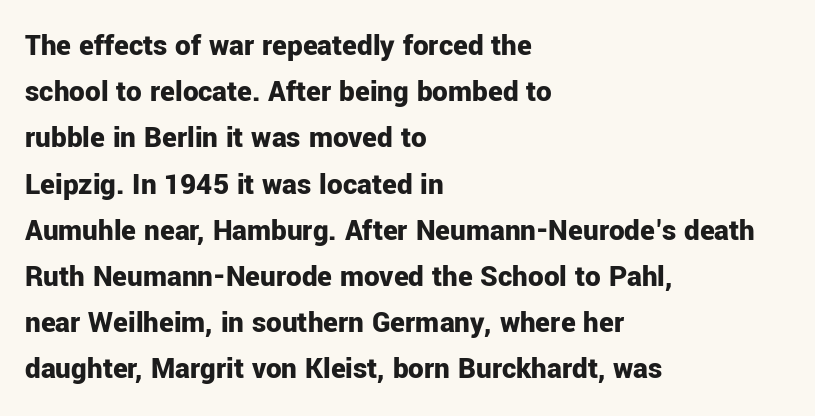
Q: Is the text bold? A: Yes.
Q: Is the text italic (slanted)? A: No, it is upright.
Q: Is the typeface a serif or a sans-serif typeface? A: Sans-serif.
Q: Is the text underlined? A: No.
Q: How is the paragraph aligned? A: Left-aligned.
Q: Is the spacing between letters normal or unusually wide? A: Normal.
Q: Is the spacing between lines tight, normal or loose? A: Normal.
Q: Width (condensed, normal, or wide)? A: Normal.
Q: Stroke contrast? A: Low.
Q: x-height? A: Medium.
Q: Monospaced? A: No.
